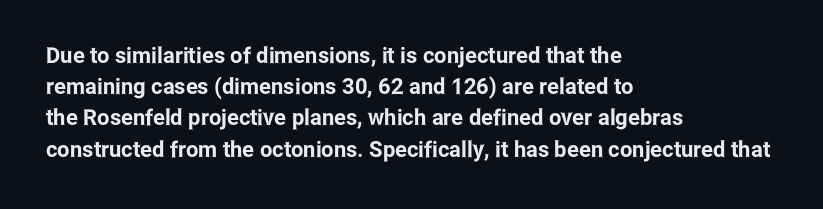
{"italic": "no", "underline": "no", "align": "left", "line_spacing": "normal", "line_spacing_ratio": 1.42, "letter_spacing": "normal", "letter_spacing_em": 0.0, "glyph_px": 22}
